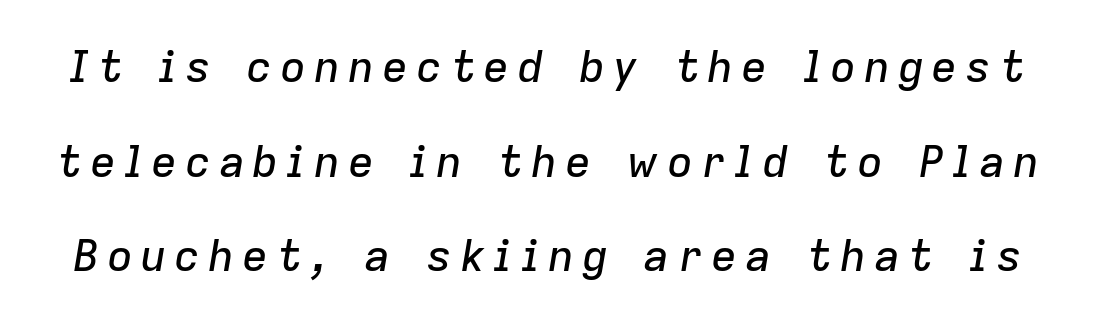
Q: Is the text italic (slanted)? A: Yes, it leans right by about 9 degrees.
Q: Is the text underlined? A: No.
Q: Is the spacing between lines tight, normal or loose? A: Loose.
Q: Width (condensed, normal, or wide)? A: Normal.
Q: Stroke contrast? A: Low.
Q: x-height? A: Medium.
Q: Monospaced? A: No.
